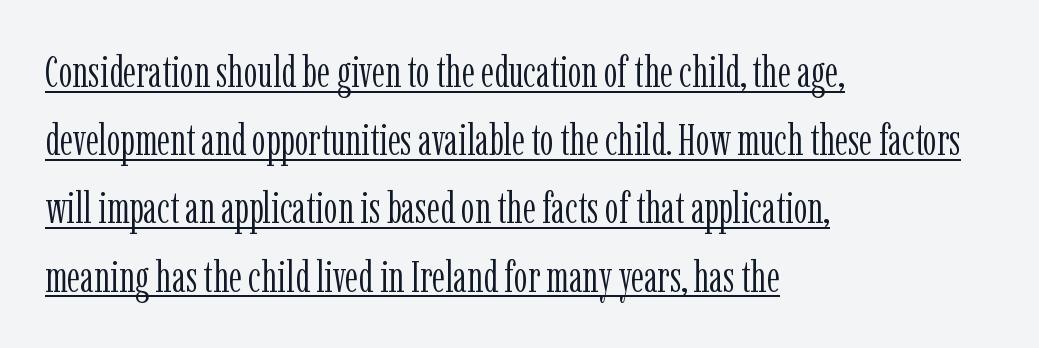
{"serif": "yes", "italic": "no", "bold": "no", "weight": "light", "width": "condensed", "stroke_contrast": "low", "x_height": "medium", "monospaced": "no", "underline": "yes", "align": "left", "line_spacing": "normal", "line_spacing_ratio": 1.55, "letter_spacing": "normal", "letter_spacing_em": 0.0, "glyph_px": 44}
